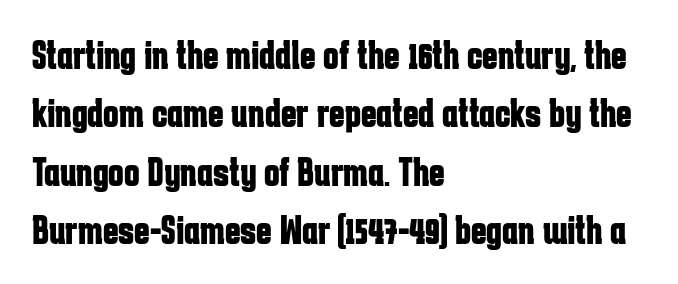
Glance below the letters and you will spot only blank space. Character widths vary here, with narrow letters taking less room than wide ones. In CSS terms this would be text-align: left. Line spacing here is normal. The font is running at its bold setting.
